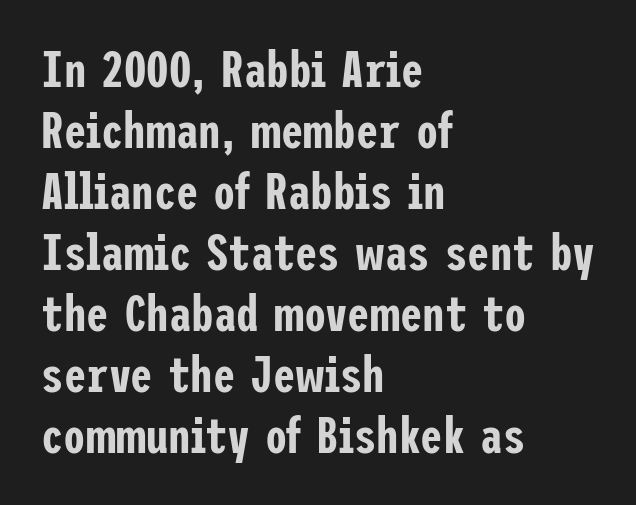
The image shows 50 px condensed sans-serif type, upright; set left-aligned, line spacing 1.22x, normal letter spacing, not underlined; low stroke contrast and a medium x-height.
